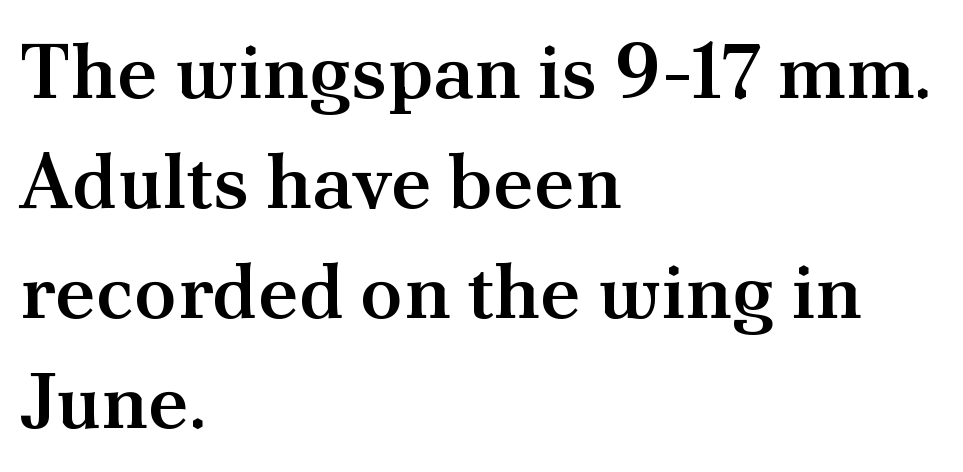
The image shows 78 px semibold serif type, upright; set left-aligned, normal line spacing (1.41x), normal letter spacing, not underlined; medium stroke contrast and a small x-height.
